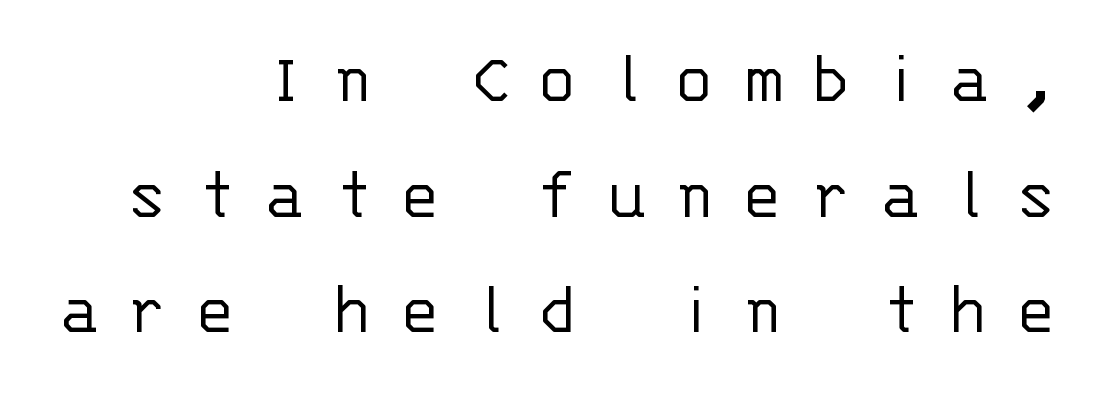
Q: Is the text bold? A: No.
Q: Is the text italic (slanted)? A: No, it is upright.
Q: Is the typeface a serif or a sans-serif typeface? A: Sans-serif.
Q: Is the text underlined? A: No.
Q: How is the paragraph aligned? A: Right-aligned.
Q: Is the spacing between letters normal or unusually wide? A: Unusually wide.
Q: Is the spacing between lines tight, normal or loose? A: Normal.
Q: Width (condensed, normal, or wide)? A: Normal.
Q: Stroke contrast? A: Low.
Q: x-height? A: Large.
Q: Monospaced? A: Yes.
